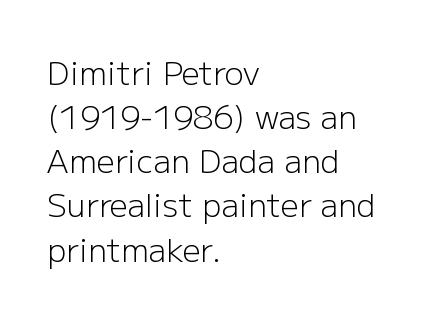
The image shows 32 px light sans-serif type, upright; set left-aligned, normal line spacing (1.38x), normal letter spacing, not underlined; low stroke contrast and a medium x-height.
